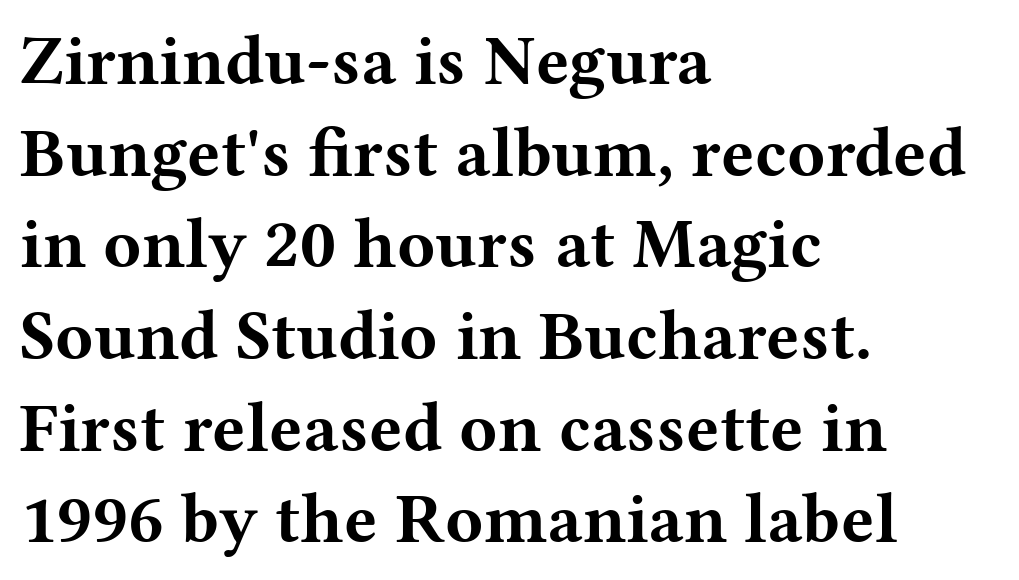
Q: Is the text bold? A: Yes.
Q: Is the text italic (slanted)? A: No, it is upright.
Q: Is the typeface a serif or a sans-serif typeface? A: Serif.
Q: Is the text underlined? A: No.
Q: How is the paragraph aligned? A: Left-aligned.
Q: Is the spacing between letters normal or unusually wide? A: Normal.
Q: Is the spacing between lines tight, normal or loose? A: Normal.
Q: Width (condensed, normal, or wide)? A: Wide.
Q: Stroke contrast? A: Medium.
Q: x-height? A: Medium.
Q: Monospaced? A: No.
